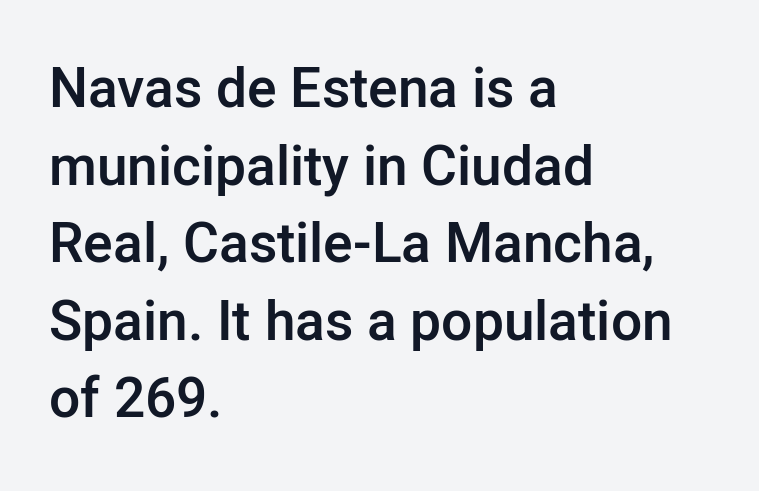
{"serif": "no", "italic": "no", "bold": "semi", "weight": "semibold", "width": "normal", "stroke_contrast": "low", "x_height": "medium", "monospaced": "no", "underline": "no", "align": "left", "line_spacing": "normal", "line_spacing_ratio": 1.41, "letter_spacing": "normal", "letter_spacing_em": 0.0, "glyph_px": 55}
